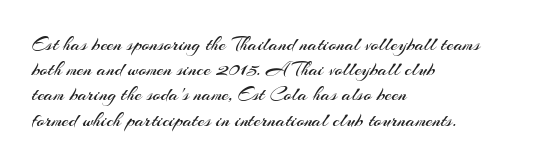
Q: Is the text bold? A: No.
Q: Is the text italic (slanted)? A: Yes.
Q: Is the text underlined? A: No.
Q: How is the paragraph aligned? A: Left-aligned.
Q: Is the spacing between letters normal or unusually wide? A: Normal.
Q: Is the spacing between lines tight, normal or loose? A: Normal.
